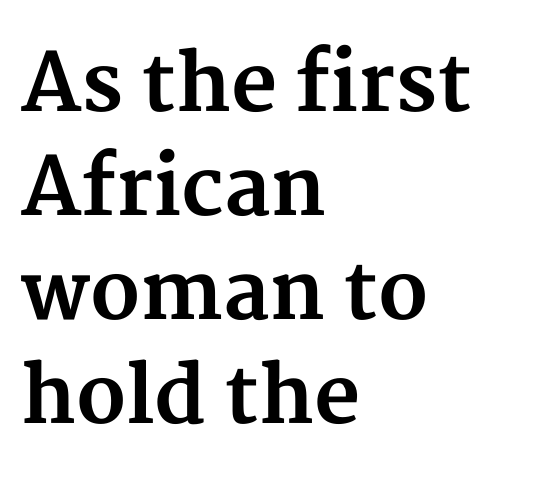
Proportional: the letters do not fall into vertical columns. The type sits square on the baseline with zero lean. The vertical gap from one line to the next is medium. What weight is shown? A full bold with thick strokes. Which margin do the lines hug? The left one — the right edge is uneven. Spacing between characters is what you'd get straight out of the box.
